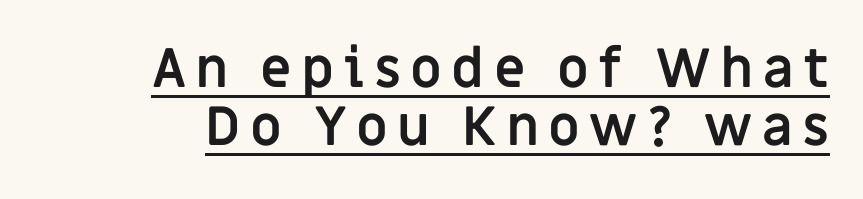
Q: Is the text bold? A: Yes.
Q: Is the text italic (slanted)? A: No, it is upright.
Q: Is the typeface a serif or a sans-serif typeface? A: Sans-serif.
Q: Is the text underlined? A: Yes.
Q: Is the spacing between lines tight, normal or loose? A: Tight.
Q: Width (condensed, normal, or wide)? A: Normal.
Q: Stroke contrast? A: Low.
Q: x-height? A: Large.
Q: Monospaced? A: No.
